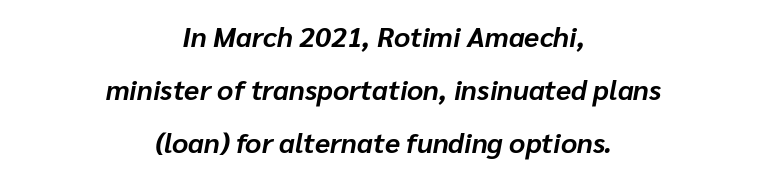
The image shows 28 px bold type, italic (leaning right); set centered, line spacing 1.89x, normal letter spacing, not underlined; low stroke contrast and a medium x-height.
